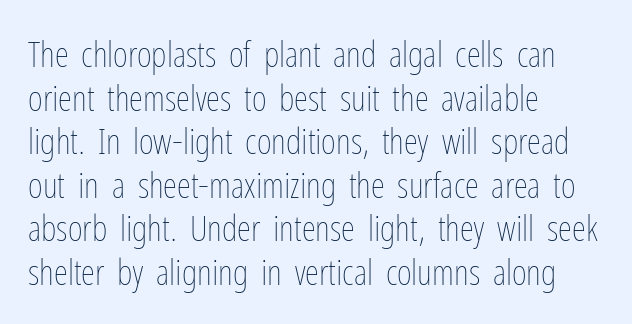
Caption: multi-line text, flush left, ragged right. The zone under the glyphs is completely vacant. Here the designer chose a conventional face with non-uniform glyph widths. The passage shown has conventional tracking throughout. Posture: straight, roman, zero tilt.
